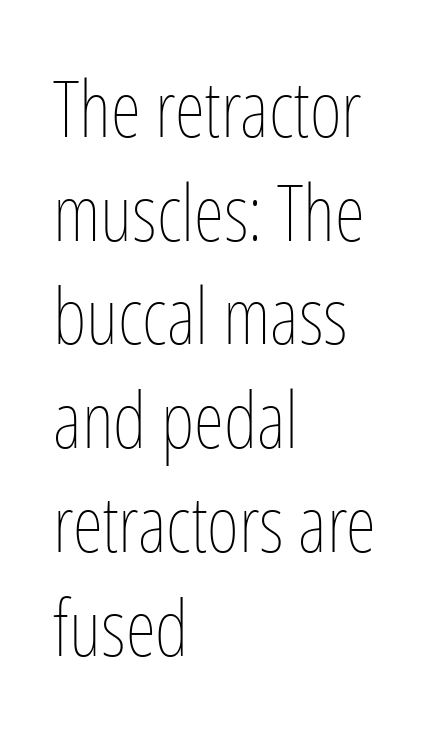
The image shows 78 px thin, condensed type, upright; set left-aligned, normal line spacing (1.33x), normal letter spacing, not underlined; low stroke contrast and a medium x-height.
